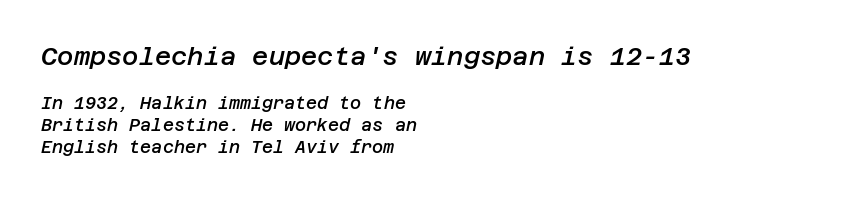
The image shows 25 px text type, italic (leaning right); set left-aligned, normal line spacing (1.29x), normal letter spacing, not underlined; the first (top) block is 1.47x larger.
